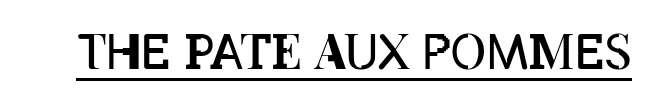
Ink coverage per letter is moderate at most. Honestly, the underline is the first thing you notice here. Tracking here is standard; glyphs follow each other at the usual distance. Style check: upright. Do the characters align in a grid? No, the font is proportional.
